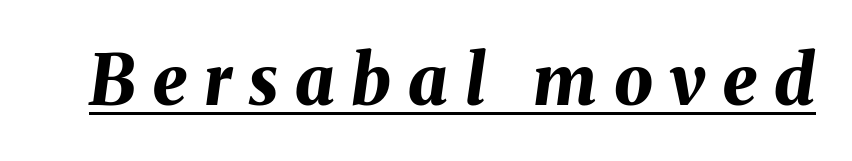
The image shows 69 px bold type, italic (leaning right); set unusually wide letter spacing (+0.25 em), underlined; medium stroke contrast and a medium x-height.
